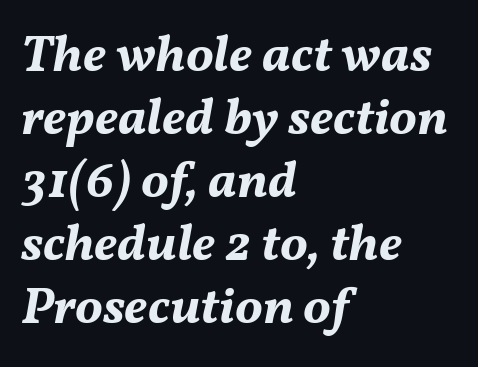
{"italic": "yes", "lean": "right", "slant_degrees": 11, "bold": "yes", "weight": "bold", "width": "normal", "stroke_contrast": "medium", "x_height": "medium", "monospaced": "no", "underline": "no", "align": "left", "line_spacing_ratio": 1.21, "letter_spacing": "normal", "letter_spacing_em": 0.0, "glyph_px": 52}
